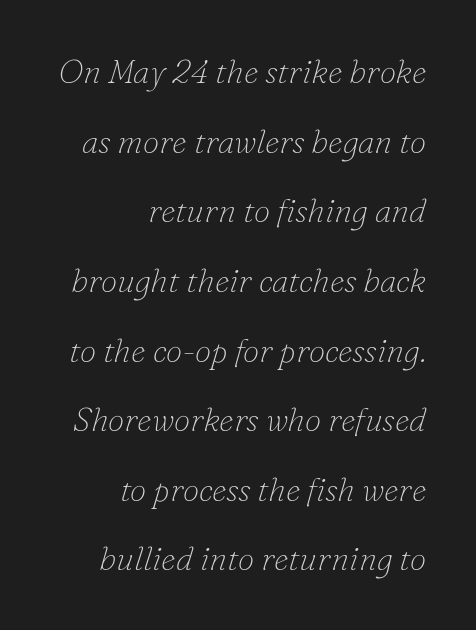
Stems and bowls with no extra thickness — not bold. Widely set lines give the paragraph a tall, airy silhouette. Compared with ordinary roman type, these characters are visibly tilted. Each letter keeps its own natural width here, so spacing adapts to shape. A bare baseline throughout the passage. Nothing unusual about the tracking: characters are spaced as the font intends.
